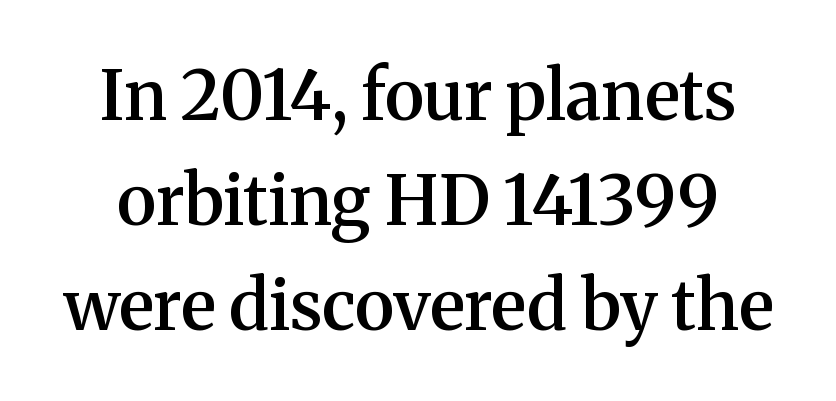
The foot of each line stays bare and open. Quick note: interline space is typical. Type style note: has serifs. Stroke thickness is moderately raised; the sample reads as semibold. Students, note that the glyphs here touch the page at normal intervals. The rendering uses natural spacing where letterforms have individual widths.
